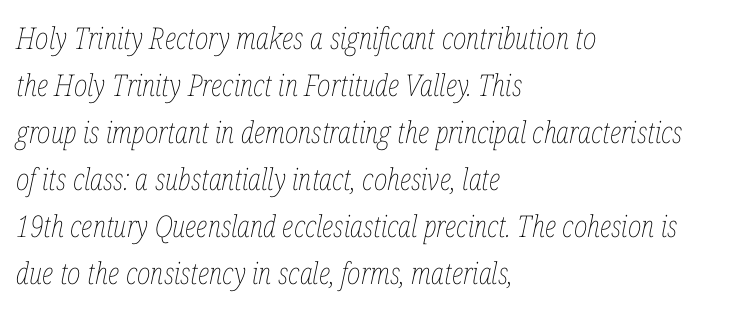
Q: Is the text bold? A: No.
Q: Is the text italic (slanted)? A: Yes, it leans right by about 12 degrees.
Q: Is the text underlined? A: No.
Q: How is the paragraph aligned? A: Left-aligned.
Q: Is the spacing between letters normal or unusually wide? A: Normal.
Q: Is the spacing between lines tight, normal or loose? A: Normal.
Q: Width (condensed, normal, or wide)? A: Condensed.
Q: Stroke contrast? A: Low.
Q: x-height? A: Medium.
Q: Monospaced? A: No.
